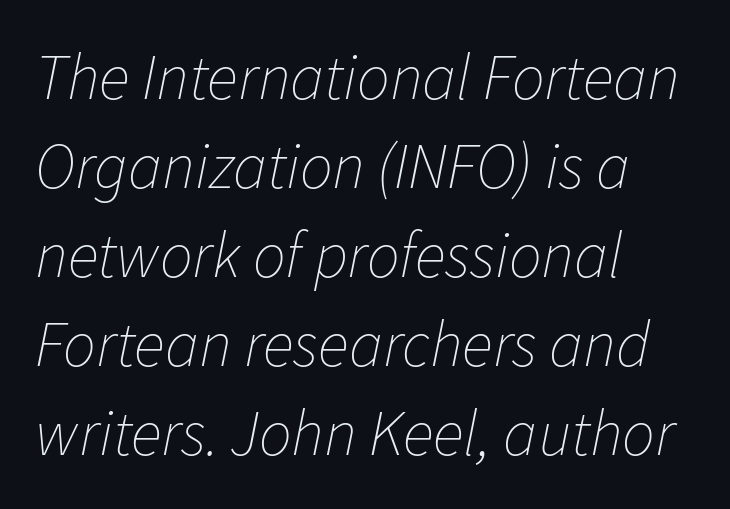
The image shows 65 px thin type, italic (leaning right); set left-aligned, normal line spacing (1.37x), normal letter spacing, not underlined; low stroke contrast and a medium x-height.
